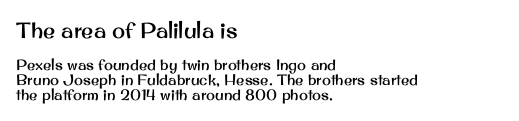
Lines of text with bare space underneath. The passage shown begins with its larger block and ends with its smaller one. The line-height multiplier appears low, near solid setting. These lines stack with their left ends in a neat column. Upright lettering throughout. The horizontal fit of the characters is conventional and even.
